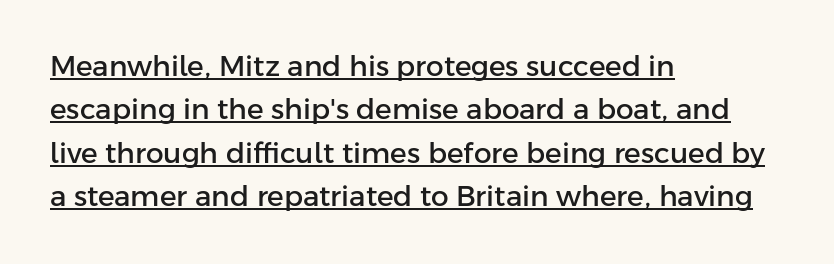
{"serif": "no", "italic": "no", "width": "normal", "stroke_contrast": "low", "x_height": "medium", "monospaced": "no", "underline": "yes", "align": "left", "line_spacing": "normal", "line_spacing_ratio": 1.55, "letter_spacing": "normal", "letter_spacing_em": 0.0, "glyph_px": 28}
